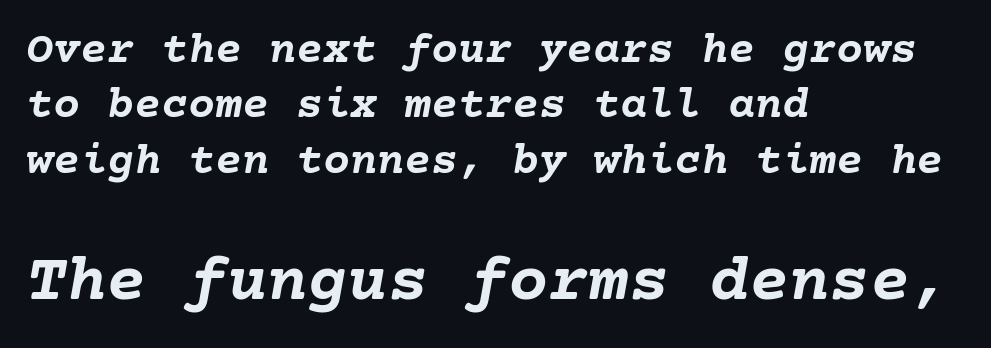
The image shows 67 px semibold type, italic (leaning right); set left-aligned, line spacing 1.23x, normal letter spacing, not underlined; the second (bottom) block is 1.49x larger; low stroke contrast and a medium x-height.
